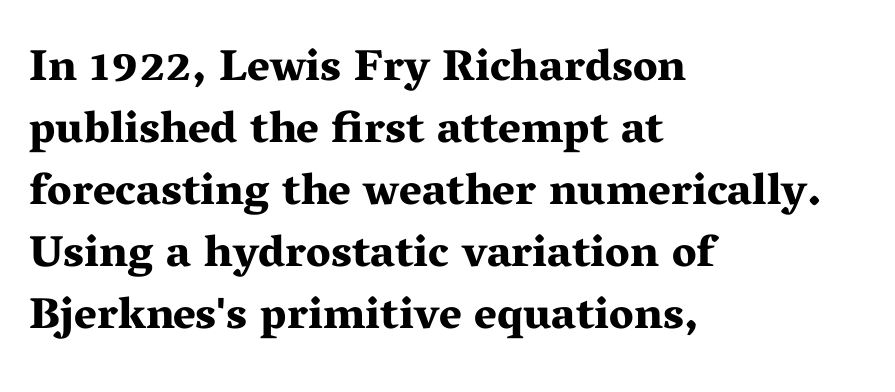
Q: Is the text bold? A: Yes.
Q: Is the text italic (slanted)? A: No, it is upright.
Q: Is the typeface a serif or a sans-serif typeface? A: Serif.
Q: Is the text underlined? A: No.
Q: How is the paragraph aligned? A: Left-aligned.
Q: Is the spacing between letters normal or unusually wide? A: Normal.
Q: Is the spacing between lines tight, normal or loose? A: Normal.
Q: Width (condensed, normal, or wide)? A: Wide.
Q: Stroke contrast? A: Medium.
Q: x-height? A: Medium.
Q: Monospaced? A: No.
